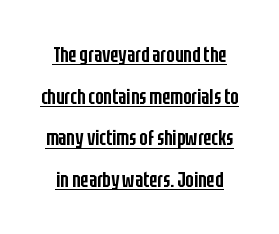
Compared with typical body copy, the letter spacing here is the same. How heavy is the stroke? Medium-heavy — a semibold, shy of bold. The specimen includes a rule beneath the text block's lines. Do the letters lean? They stand straight.
